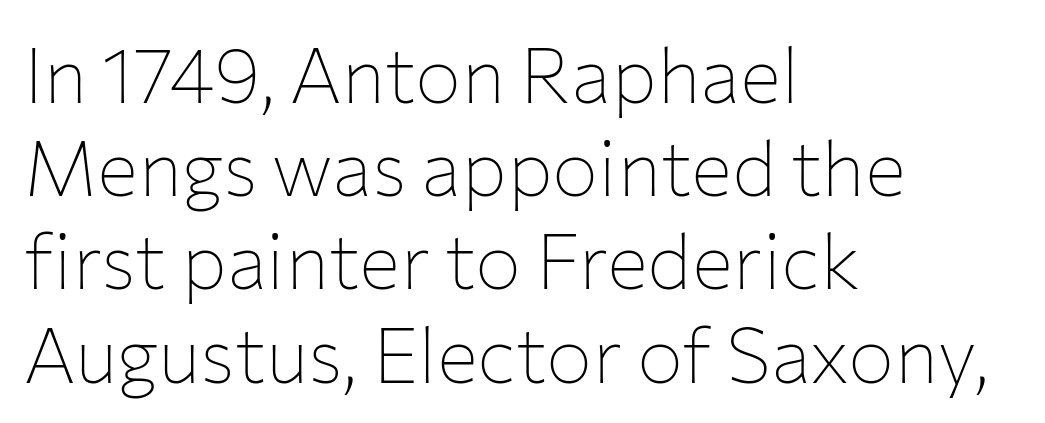
Stems here are at most as thick as an everyday book face. The letterforms sit shoulder to shoulder at normal distance. The font family rendered here belongs to the sans-serif group. If you drew a ruler down the left edge, every line would touch it. Spacing verdict: proportional, widths tailored to each character. Characters remain perfectly vertical along every line.
